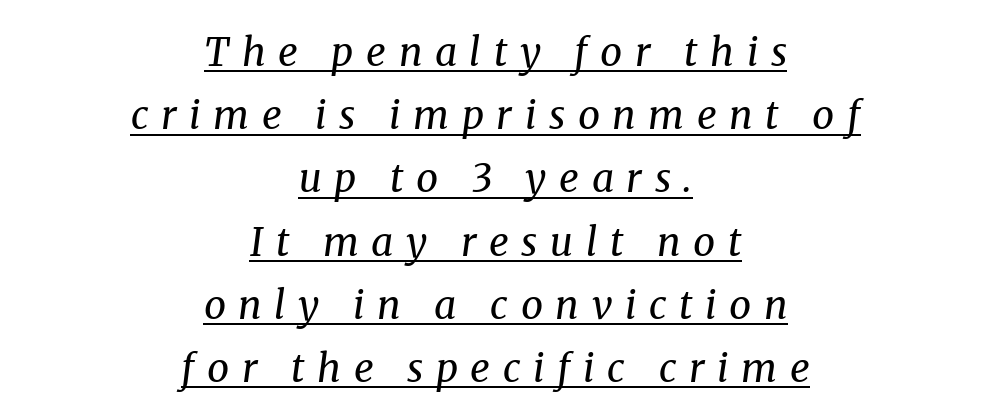
The image shows 39 px regular-weight serif type, italic (leaning right); set centered, normal line spacing (1.62x), unusually wide letter spacing (+0.32 em), underlined; medium stroke contrast and a medium x-height.
